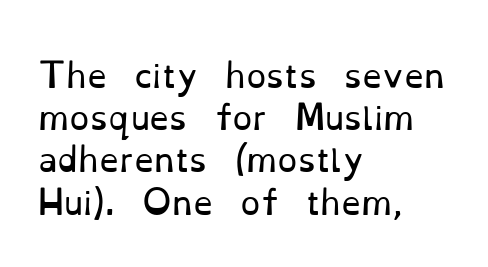
One-word summary of the alignment: left. Summary of weight: not heavy and not bold. Does the lettering tilt? It doesn't — this is upright. Descenders are the only things crossing below the line. Little horizontal feet cap the strokes, marking this as serif type. Here the glyphs are tracked normally, forming tight word shapes.
